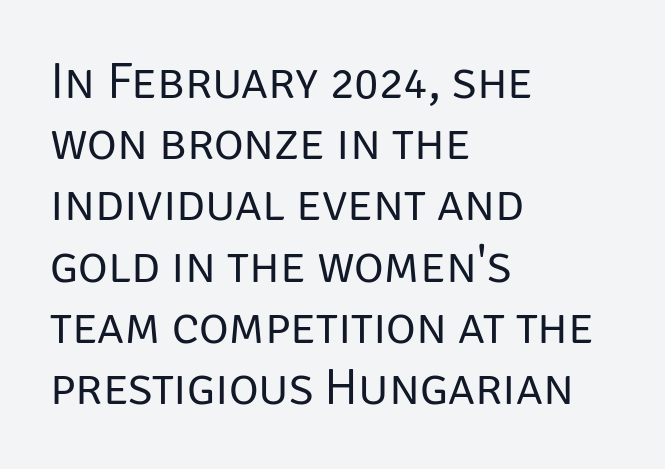
Q: Is the text bold? A: No.
Q: Is the text italic (slanted)? A: No, it is upright.
Q: Is the typeface a serif or a sans-serif typeface? A: Sans-serif.
Q: Is the text underlined? A: No.
Q: How is the paragraph aligned? A: Left-aligned.
Q: Is the spacing between letters normal or unusually wide? A: Normal.
Q: Width (condensed, normal, or wide)? A: Normal.
Q: Stroke contrast? A: Low.
Q: x-height? A: Large.
Q: Monospaced? A: No.
